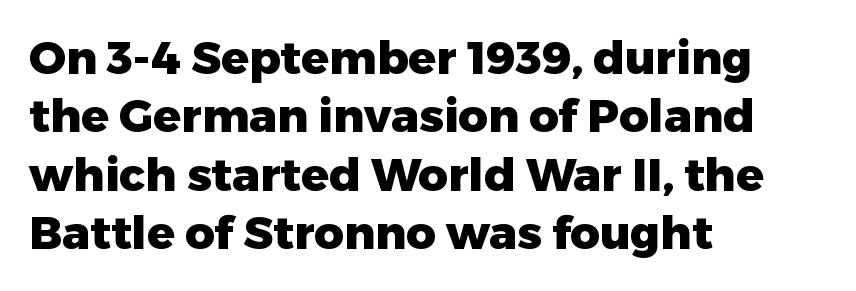
Q: Is the text bold? A: Yes.
Q: Is the text italic (slanted)? A: No, it is upright.
Q: Is the typeface a serif or a sans-serif typeface? A: Sans-serif.
Q: Is the text underlined? A: No.
Q: How is the paragraph aligned? A: Left-aligned.
Q: Is the spacing between letters normal or unusually wide? A: Normal.
Q: Is the spacing between lines tight, normal or loose? A: Normal.
Q: Width (condensed, normal, or wide)? A: Normal.
Q: Stroke contrast? A: Low.
Q: x-height? A: Medium.
Q: Monospaced? A: No.
